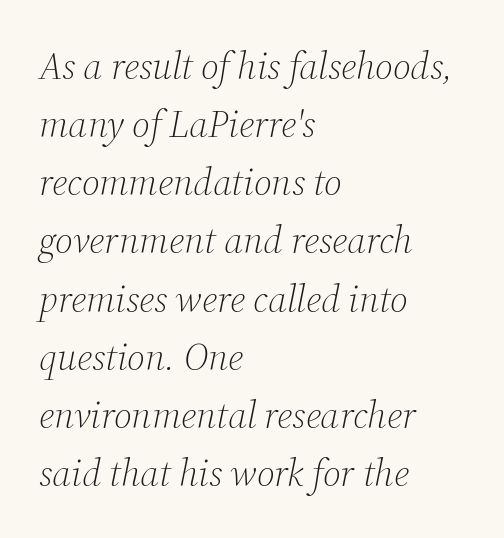
Q: Is the text bold? A: No.
Q: Is the text italic (slanted)? A: Yes, it leans right by about 12 degrees.
Q: Is the typeface a serif or a sans-serif typeface? A: Serif.
Q: Is the text underlined? A: No.
Q: How is the paragraph aligned? A: Left-aligned.
Q: Is the spacing between letters normal or unusually wide? A: Normal.
Q: Is the spacing between lines tight, normal or loose? A: Normal.
Q: Width (condensed, normal, or wide)? A: Normal.
Q: Stroke contrast? A: Medium.
Q: x-height? A: Medium.
Q: Monospaced? A: No.
